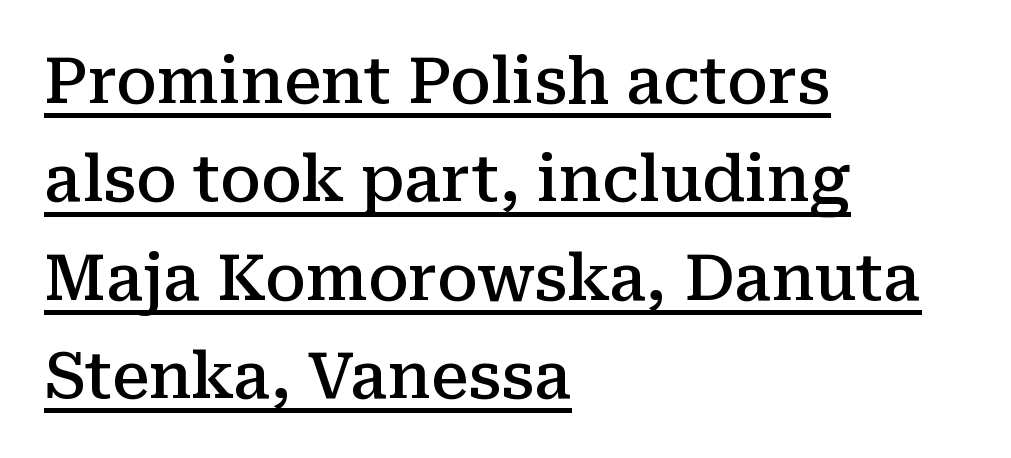
{"serif": "yes", "italic": "no", "bold": "semi", "weight": "semibold", "width": "normal", "stroke_contrast": "medium", "x_height": "medium", "monospaced": "no", "underline": "yes", "align": "left", "line_spacing": "normal", "line_spacing_ratio": 1.56, "letter_spacing": "normal", "letter_spacing_em": 0.0, "glyph_px": 63}
